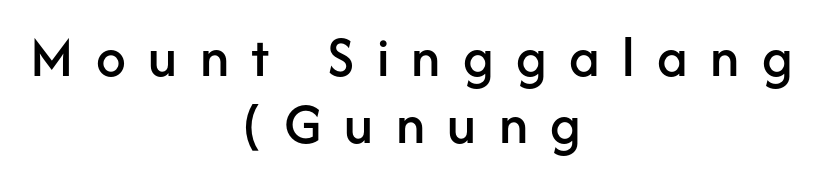
These lines are rendered in a variable-pitch font. Unmarked baselines from the first word to the last. Horizontally, the lines are justified to the midpoint only. Notice how the stems are strictly vertical — no italics here. Substantial extra tracking has been applied to these lines. The leading is snug, giving the passage a crowded texture.
